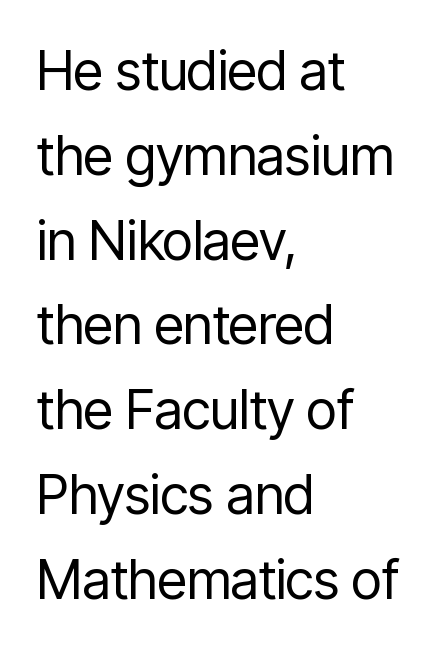
{"serif": "no", "italic": "no", "bold": "no", "weight": "regular", "width": "condensed", "stroke_contrast": "low", "x_height": "medium", "monospaced": "no", "underline": "no", "align": "left", "line_spacing": "normal", "line_spacing_ratio": 1.57, "letter_spacing": "normal", "letter_spacing_em": 0.0, "glyph_px": 54}
